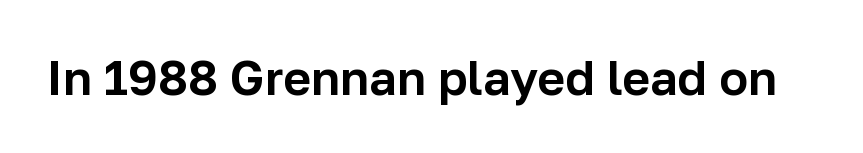
Inter-character spacing is left at the font's built-in metrics. The typography opts for an upright posture over an oblique one. Underline: absent. What kind of face is this? One without serifs — a sans. You could not count columns in this text — the font is proportionally spaced.
